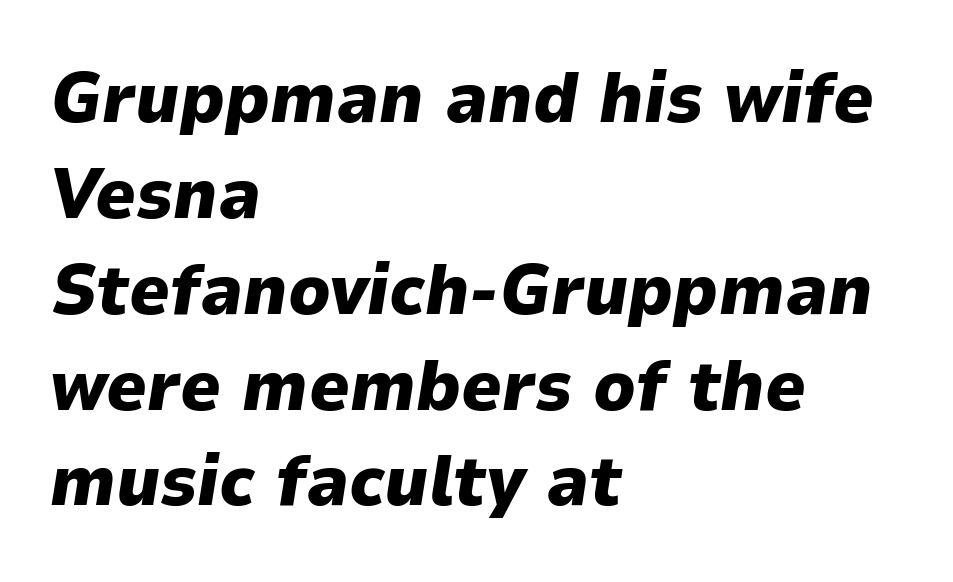
Q: Is the text bold? A: Yes.
Q: Is the text italic (slanted)? A: Yes, it leans right by about 9 degrees.
Q: Is the text underlined? A: No.
Q: How is the paragraph aligned? A: Left-aligned.
Q: Is the spacing between letters normal or unusually wide? A: Normal.
Q: Is the spacing between lines tight, normal or loose? A: Normal.
Q: Width (condensed, normal, or wide)? A: Normal.
Q: Stroke contrast? A: Low.
Q: x-height? A: Medium.
Q: Monospaced? A: No.
